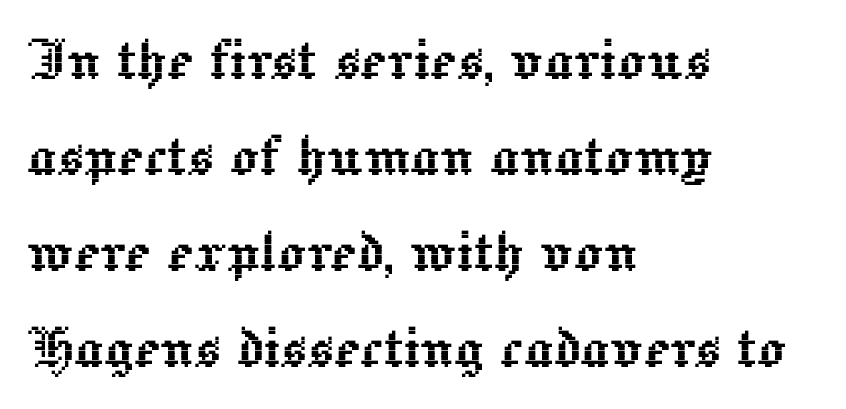
{"italic": "no", "width": "normal", "x_height": "medium", "monospaced": "no", "underline": "no", "align": "left", "line_spacing": "normal", "line_spacing_ratio": 1.37, "letter_spacing": "normal", "letter_spacing_em": 0.0, "glyph_px": 70}
